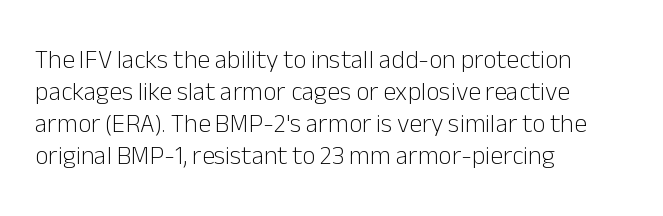
Q: Is the text bold? A: No.
Q: Is the text italic (slanted)? A: No, it is upright.
Q: Is the text underlined? A: No.
Q: How is the paragraph aligned? A: Left-aligned.
Q: Is the spacing between letters normal or unusually wide? A: Normal.
